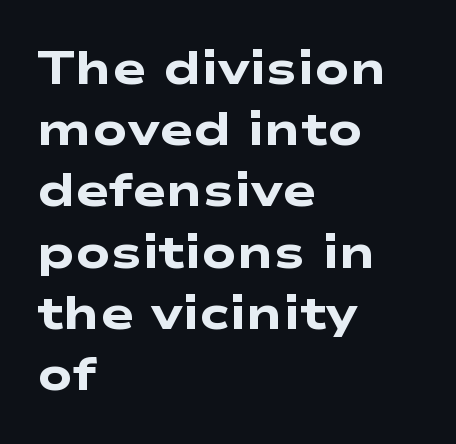
Honestly, there is no underline to notice here at all. How heavy is the stroke? Heavy — this is a bold. Are there feet on the stems? There aren't — it's a sans. These lines sit exactly where default settings would place them.
